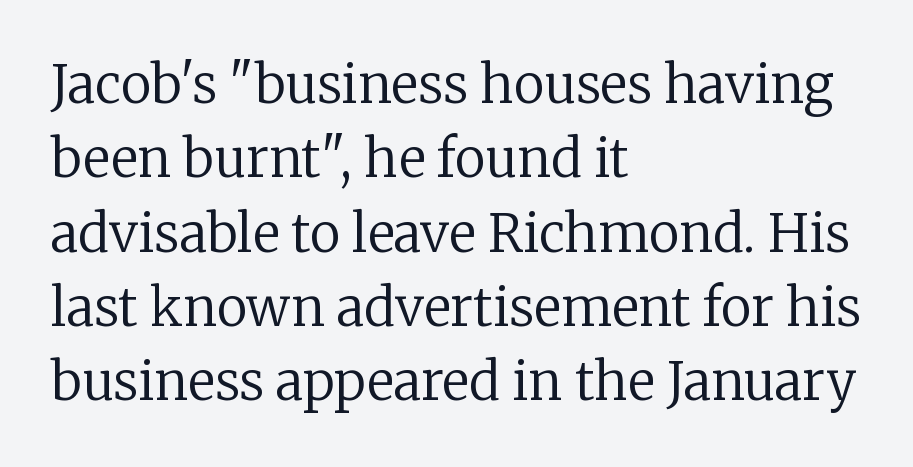
Q: Is the text bold? A: No.
Q: Is the text italic (slanted)? A: No, it is upright.
Q: Is the typeface a serif or a sans-serif typeface? A: Serif.
Q: Is the text underlined? A: No.
Q: How is the paragraph aligned? A: Left-aligned.
Q: Is the spacing between letters normal or unusually wide? A: Normal.
Q: Is the spacing between lines tight, normal or loose? A: Normal.
Q: Width (condensed, normal, or wide)? A: Normal.
Q: Stroke contrast? A: Low.
Q: x-height? A: Medium.
Q: Monospaced? A: No.
